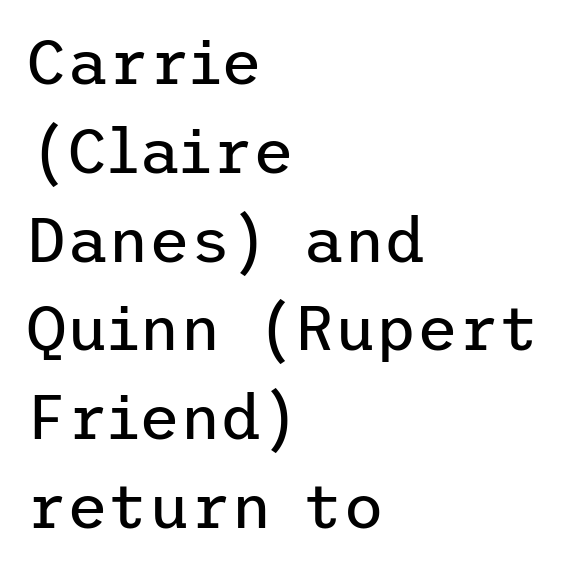
{"serif": "no", "italic": "no", "bold": "no", "weight": "regular", "width": "normal", "stroke_contrast": "low", "x_height": "medium", "underline": "no", "align": "left", "line_spacing": "normal", "line_spacing_ratio": 1.41, "letter_spacing": "normal", "letter_spacing_em": 0.0, "glyph_px": 63}
